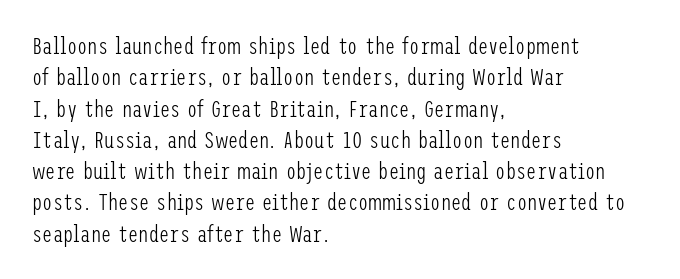
Q: Is the text bold? A: No.
Q: Is the text italic (slanted)? A: No, it is upright.
Q: Is the text underlined? A: No.
Q: How is the paragraph aligned? A: Left-aligned.
Q: Is the spacing between letters normal or unusually wide? A: Normal.
Q: Is the spacing between lines tight, normal or loose? A: Normal.
